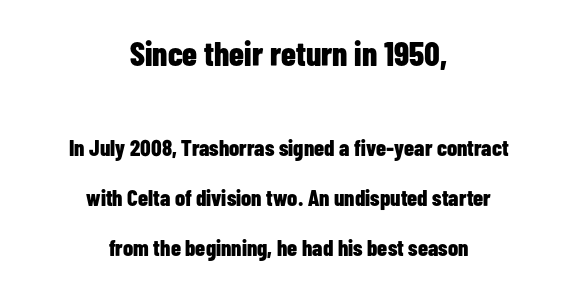
In terms of leading, this rendering errs on the spacious side. The emphasis by scale lands on block number one, above. The passage shown is not underscored anywhere. The letterforms sit shoulder to shoulder at normal distance. Looks like regular typesetting: each glyph gets only the width it needs. Typeset on center — no edge is straight.
